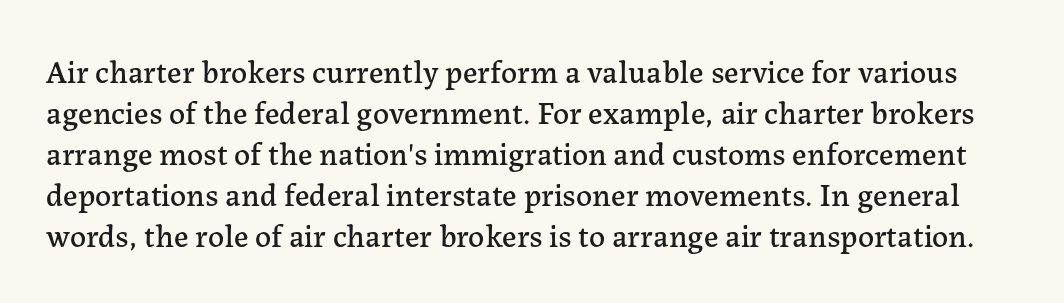
Q: Is the text italic (slanted)? A: No, it is upright.
Q: Is the typeface a serif or a sans-serif typeface? A: Serif.
Q: Is the text underlined? A: No.
Q: Is the spacing between letters normal or unusually wide? A: Normal.
Q: Is the spacing between lines tight, normal or loose? A: Normal.
Q: Width (condensed, normal, or wide)? A: Normal.
Q: Stroke contrast? A: Low.
Q: x-height? A: Medium.
Q: Monospaced? A: No.
